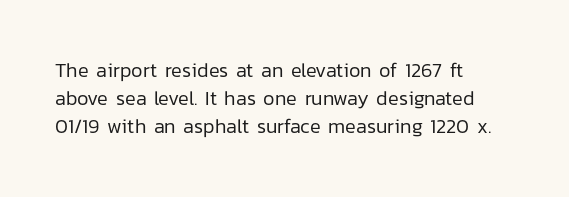
Nobody drew a line under any word here. When letters stand straight like this, we call the style roman or upright. The lines sit at an ordinary, default distance from one another. Summary of weight: not heavy and not bold.
